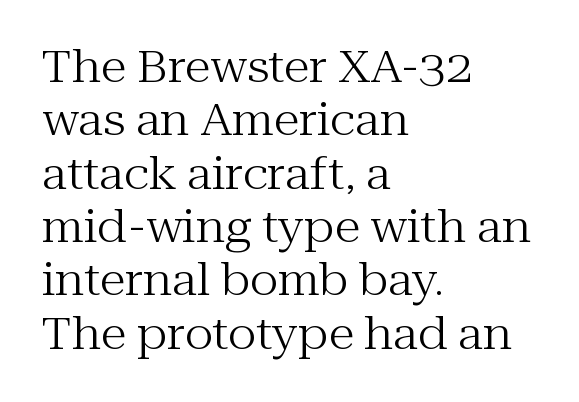
The image shows 43 px regular-weight serif type, upright; set left-aligned, line spacing 1.24x, normal letter spacing, not underlined; medium stroke contrast and a medium x-height.
